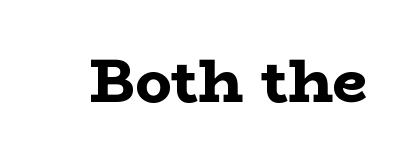
Q: Is the text bold? A: Yes.
Q: Is the text italic (slanted)? A: No, it is upright.
Q: Is the typeface a serif or a sans-serif typeface? A: Serif.
Q: Is the text underlined? A: No.
Q: Is the spacing between letters normal or unusually wide? A: Normal.
Q: Width (condensed, normal, or wide)? A: Wide.
Q: Stroke contrast? A: Low.
Q: x-height? A: Medium.
Q: Monospaced? A: No.
